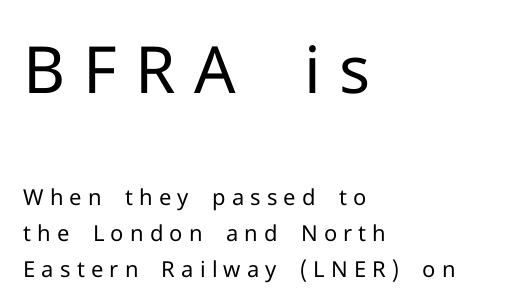
Q: Is the text bold? A: No.
Q: Is the text italic (slanted)? A: No, it is upright.
Q: Is the typeface a serif or a sans-serif typeface? A: Sans-serif.
Q: Is the text underlined? A: No.
Q: How is the paragraph aligned? A: Left-aligned.
Q: Is the spacing between letters normal or unusually wide? A: Unusually wide.
Q: Is the spacing between lines tight, normal or loose? A: Normal.
Q: Which block of text is set in a larger size, the first (top) or the second (bottom)? A: The first (top) one.
Q: Width (condensed, normal, or wide)? A: Normal.
Q: Stroke contrast? A: Low.
Q: x-height? A: Medium.
Q: Monospaced? A: No.
